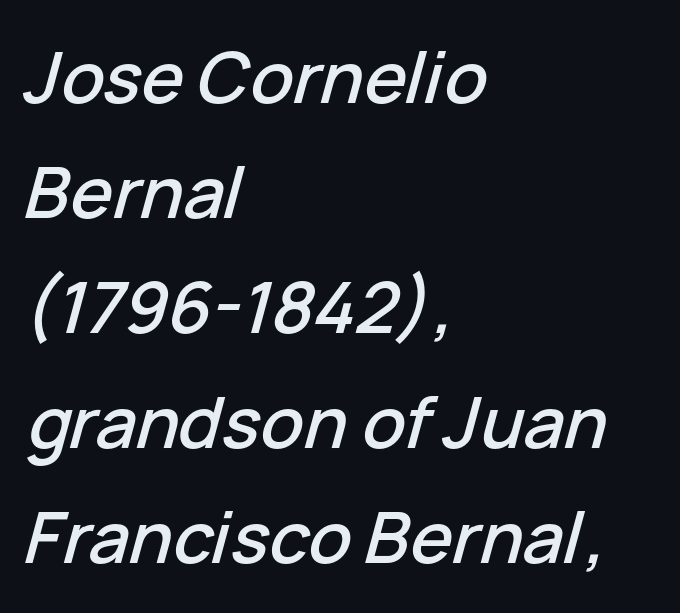
Q: Is the text italic (slanted)? A: Yes, it leans right by about 15 degrees.
Q: Is the text underlined? A: No.
Q: How is the paragraph aligned? A: Left-aligned.
Q: Is the spacing between letters normal or unusually wide? A: Normal.
Q: Is the spacing between lines tight, normal or loose? A: Normal.
Q: Width (condensed, normal, or wide)? A: Normal.
Q: Stroke contrast? A: Low.
Q: x-height? A: Medium.
Q: Monospaced? A: No.
